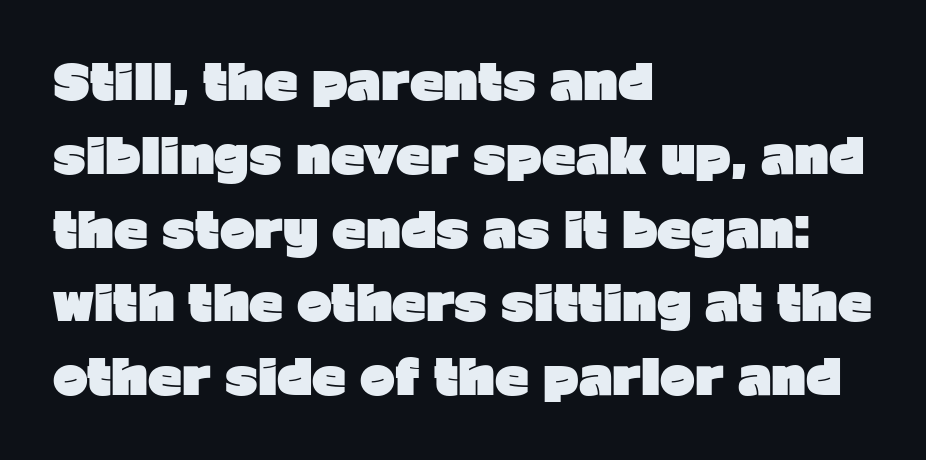
Words float on clear page, feet unadorned. Classification — sans serif. In terms of leading, this rendering sits right in the middle. These words are printed bold, with thick strokes throughout. The font's upright variant was chosen for this text. You could not count columns in this text — the font is proportionally spaced.
